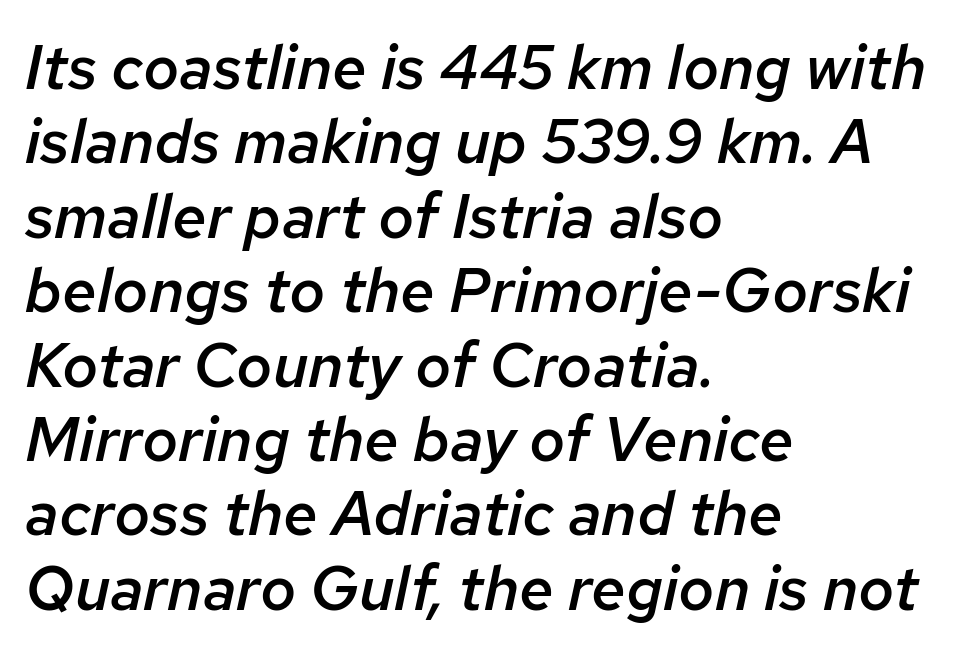
The glyphs are unaccompanied by any horizontal stroke below them. The typesetter chose a ragged-right arrangement here. Slanted lettering throughout. Short note: letters normally spaced.
